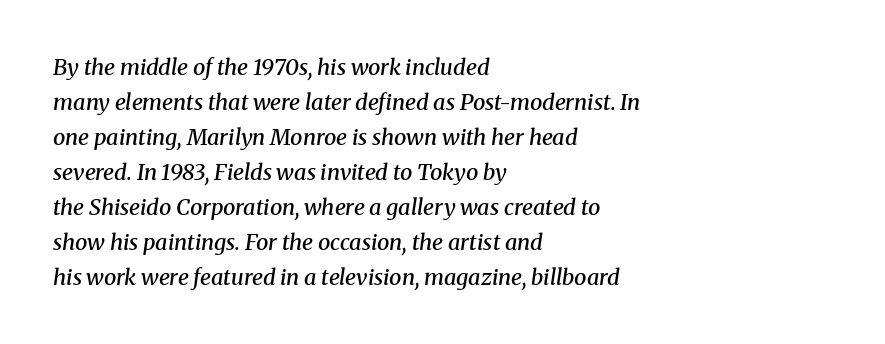
The image shows 22 px text type, italic (leaning right); set left-aligned, normal line spacing (1.59x), normal letter spacing, not underlined.
